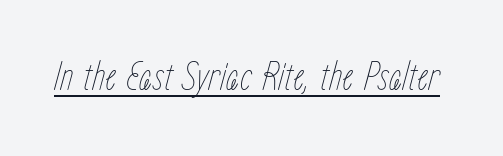
Stems and bowls with no extra thickness — not bold. Nothing unusual about the tracking: characters are spaced as the font intends. The passage shown is typed in a proportional face where columns would drift. Underlined type.
